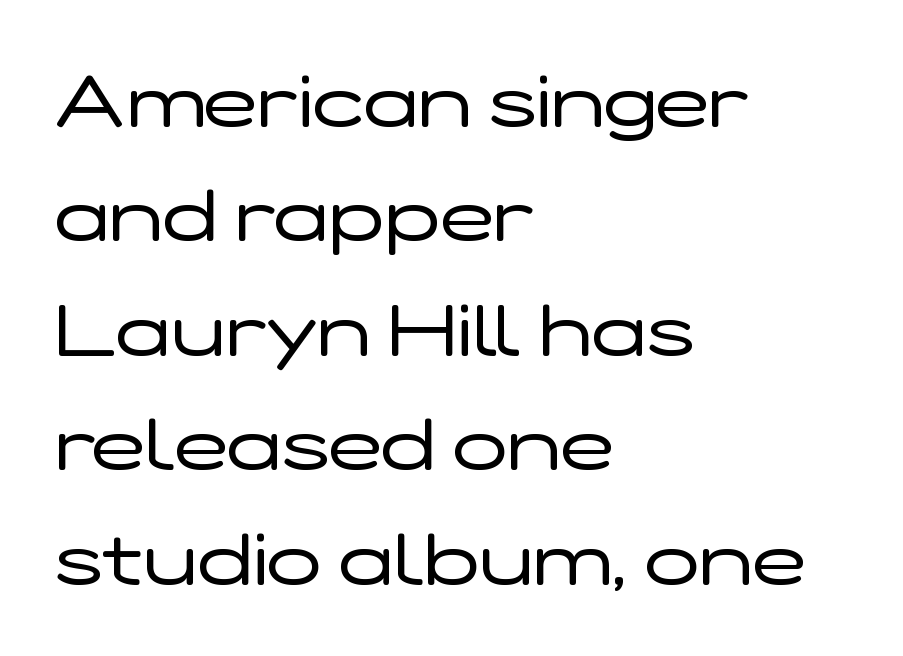
{"serif": "no", "italic": "no", "bold": "no", "weight": "regular", "width": "wide", "stroke_contrast": "low", "x_height": "medium", "monospaced": "no", "underline": "no", "align": "left", "line_spacing": "normal", "line_spacing_ratio": 1.59, "letter_spacing": "normal", "letter_spacing_em": 0.0, "glyph_px": 72}
